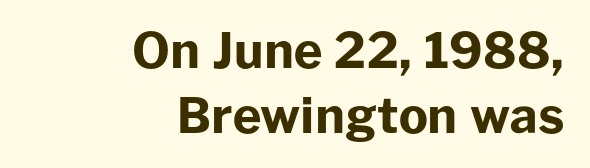
Q: Is the text bold? A: Yes.
Q: Is the text italic (slanted)? A: No, it is upright.
Q: Is the typeface a serif or a sans-serif typeface? A: Sans-serif.
Q: Is the text underlined? A: No.
Q: How is the paragraph aligned? A: Right-aligned.
Q: Is the spacing between letters normal or unusually wide? A: Normal.
Q: Is the spacing between lines tight, normal or loose? A: Normal.
Q: Width (condensed, normal, or wide)? A: Normal.
Q: Stroke contrast? A: Low.
Q: x-height? A: Medium.
Q: Monospaced? A: No.
